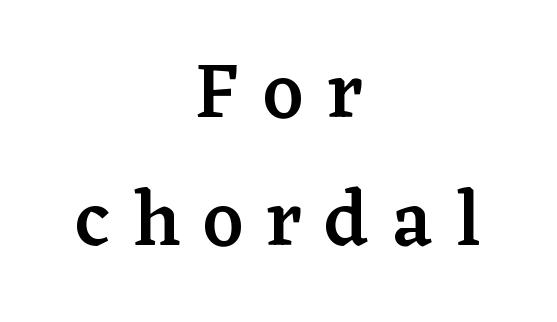
{"serif": "yes", "italic": "no", "bold": "semi", "weight": "semibold", "width": "normal", "stroke_contrast": "low", "x_height": "medium", "monospaced": "no", "underline": "no", "align": "center", "line_spacing": "normal", "line_spacing_ratio": 1.64, "letter_spacing": "wide", "letter_spacing_em": 0.3, "glyph_px": 78}
